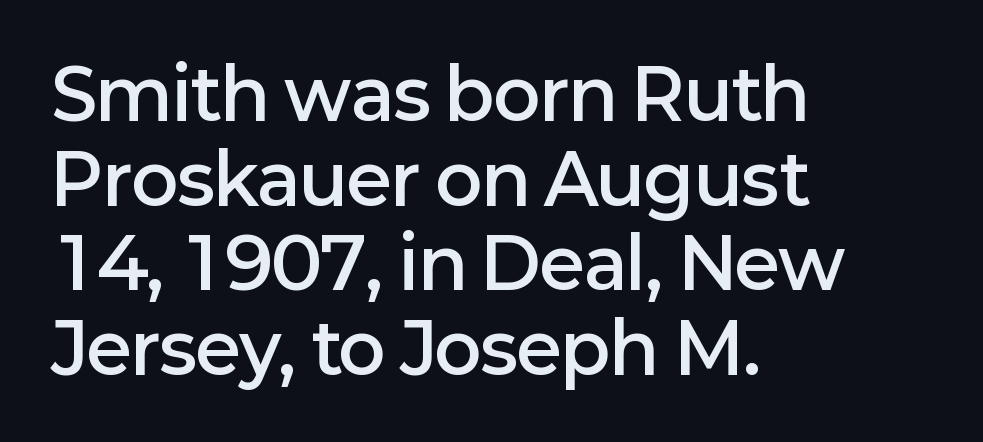
The image shows 70 px semibold sans-serif type, upright; set left-aligned, line spacing 1.21x, normal letter spacing, not underlined; low stroke contrast and a medium x-height.
